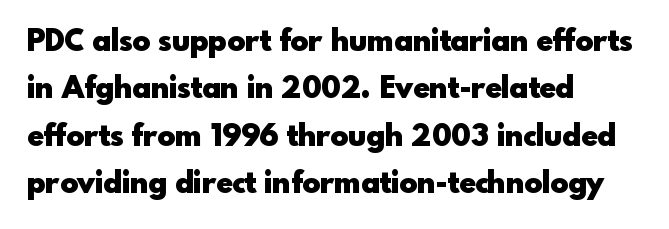
{"serif": "no", "italic": "no", "bold": "yes", "weight": "heavy", "width": "normal", "x_height": "small", "monospaced": "no", "underline": "no", "align": "left", "line_spacing": "normal", "line_spacing_ratio": 1.58, "letter_spacing": "normal", "letter_spacing_em": 0.0, "glyph_px": 30}
